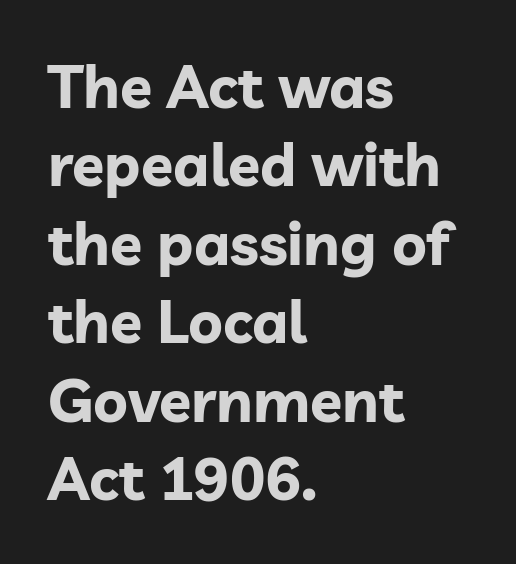
Q: Is the text bold? A: Yes.
Q: Is the text italic (slanted)? A: No, it is upright.
Q: Is the typeface a serif or a sans-serif typeface? A: Sans-serif.
Q: Is the text underlined? A: No.
Q: How is the paragraph aligned? A: Left-aligned.
Q: Is the spacing between letters normal or unusually wide? A: Normal.
Q: Is the spacing between lines tight, normal or loose? A: Normal.
Q: Width (condensed, normal, or wide)? A: Normal.
Q: Stroke contrast? A: Low.
Q: x-height? A: Medium.
Q: Monospaced? A: No.
